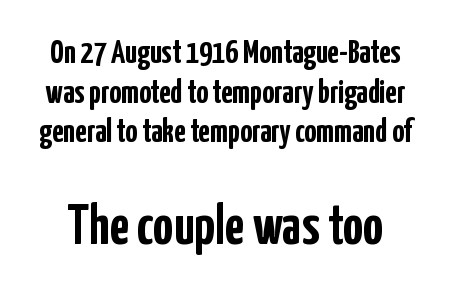
Q: Is the text bold? A: Yes.
Q: Is the text italic (slanted)? A: No, it is upright.
Q: Is the typeface a serif or a sans-serif typeface? A: Sans-serif.
Q: Is the text underlined? A: No.
Q: Is the spacing between letters normal or unusually wide? A: Normal.
Q: Which block of text is set in a larger size, the first (top) or the second (bottom)? A: The second (bottom) one.
Q: Width (condensed, normal, or wide)? A: Condensed.
Q: Stroke contrast? A: Low.
Q: x-height? A: Medium.
Q: Monospaced? A: No.
